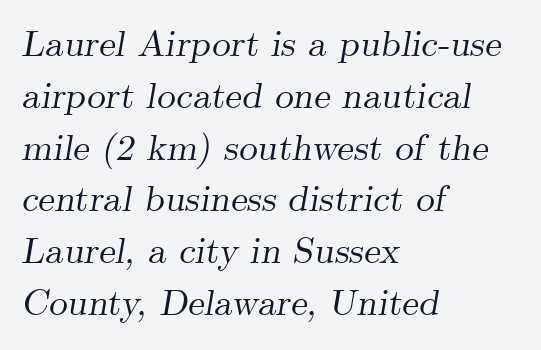
Q: Is the text italic (slanted)? A: Yes, it leans right by about 9 degrees.
Q: Is the typeface a serif or a sans-serif typeface? A: Serif.
Q: Is the text underlined? A: No.
Q: How is the paragraph aligned? A: Left-aligned.
Q: Is the spacing between letters normal or unusually wide? A: Normal.
Q: Is the spacing between lines tight, normal or loose? A: Normal.
Q: Width (condensed, normal, or wide)? A: Normal.
Q: Stroke contrast? A: Medium.
Q: x-height? A: Small.
Q: Monospaced? A: No.
